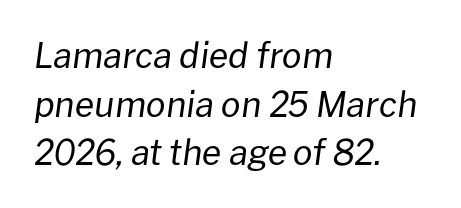
{"italic": "yes", "lean": "right", "slant_degrees": 8, "bold": "no", "weight": "regular", "width": "normal", "stroke_contrast": "low", "x_height": "medium", "monospaced": "no", "underline": "no", "align": "left", "line_spacing": "normal", "line_spacing_ratio": 1.39, "letter_spacing": "normal", "letter_spacing_em": 0.0, "glyph_px": 35}
